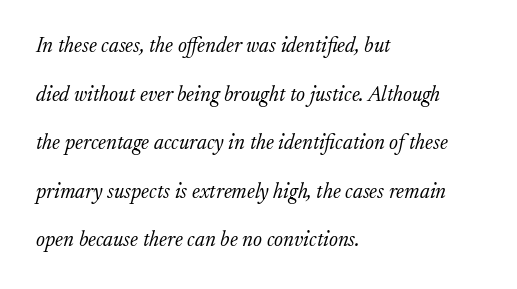
Q: Is the text bold? A: No.
Q: Is the text italic (slanted)? A: Yes, it leans right by about 17 degrees.
Q: Is the text underlined? A: No.
Q: How is the paragraph aligned? A: Left-aligned.
Q: Is the spacing between letters normal or unusually wide? A: Normal.
Q: Is the spacing between lines tight, normal or loose? A: Loose.
